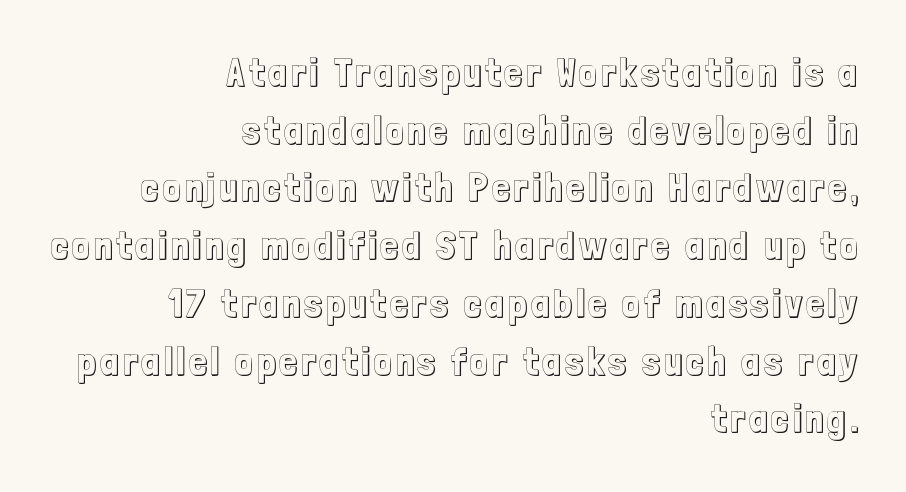
The image shows 39 px condensed type, upright; set right-aligned, normal line spacing (1.48x), not underlined; a medium x-height.
